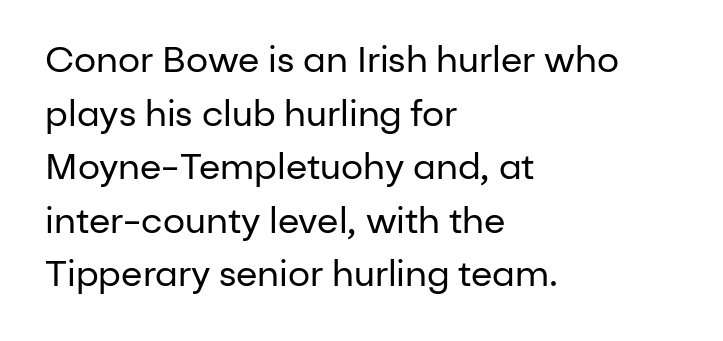
Q: Is the text bold? A: No.
Q: Is the text italic (slanted)? A: No, it is upright.
Q: Is the typeface a serif or a sans-serif typeface? A: Sans-serif.
Q: Is the text underlined? A: No.
Q: How is the paragraph aligned? A: Left-aligned.
Q: Is the spacing between letters normal or unusually wide? A: Normal.
Q: Is the spacing between lines tight, normal or loose? A: Normal.
Q: Width (condensed, normal, or wide)? A: Normal.
Q: Stroke contrast? A: Low.
Q: x-height? A: Medium.
Q: Monospaced? A: No.
